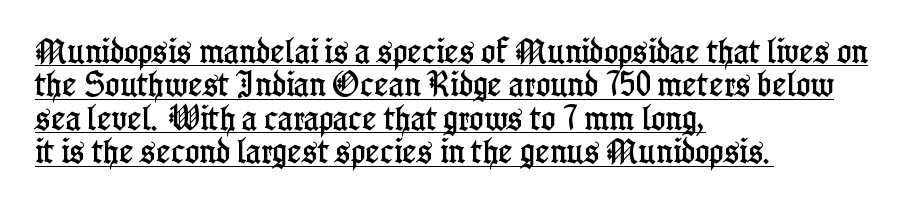
Q: Is the text italic (slanted)? A: No, it is upright.
Q: Is the text underlined? A: Yes.
Q: How is the paragraph aligned? A: Left-aligned.
Q: Is the spacing between letters normal or unusually wide? A: Normal.
